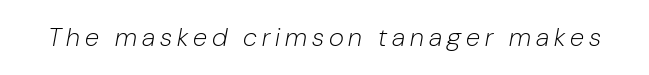
The passage shown leans; its letterforms are oblique. Has an underline been added? It has not. Heft: none added — not bold.
